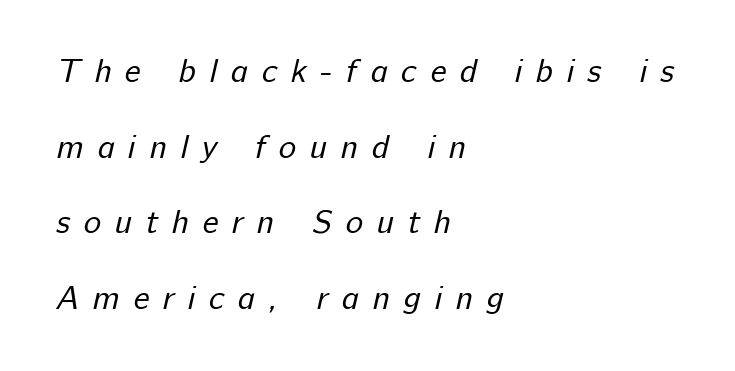
Q: Is the text bold? A: No.
Q: Is the typeface a serif or a sans-serif typeface? A: Sans-serif.
Q: Is the text underlined? A: No.
Q: How is the paragraph aligned? A: Left-aligned.
Q: Is the spacing between letters normal or unusually wide? A: Unusually wide.
Q: Is the spacing between lines tight, normal or loose? A: Loose.
Q: Width (condensed, normal, or wide)? A: Normal.
Q: Stroke contrast? A: Low.
Q: x-height? A: Medium.
Q: Monospaced? A: No.
